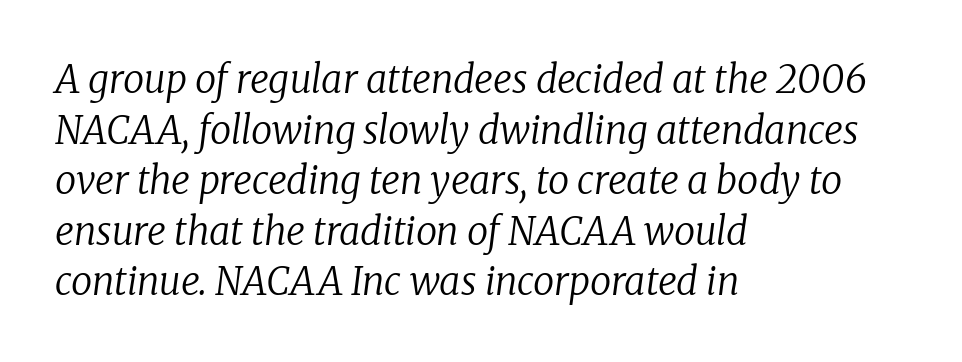
Q: Is the text bold? A: No.
Q: Is the text italic (slanted)? A: Yes, it leans right by about 8 degrees.
Q: Is the typeface a serif or a sans-serif typeface? A: Serif.
Q: Is the text underlined? A: No.
Q: How is the paragraph aligned? A: Left-aligned.
Q: Is the spacing between letters normal or unusually wide? A: Normal.
Q: Is the spacing between lines tight, normal or loose? A: Normal.
Q: Width (condensed, normal, or wide)? A: Normal.
Q: Stroke contrast? A: Low.
Q: x-height? A: Medium.
Q: Monospaced? A: No.
